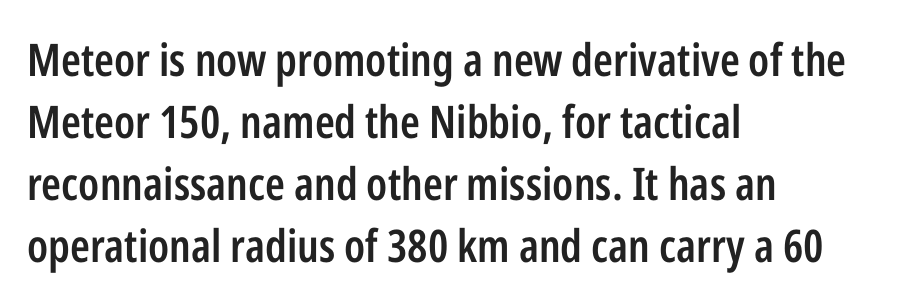
What stands out about the letter spacing? Nothing — it is the standard amount. The rag falls on the right side of this text block. The font's upright variant was chosen for this text. In terms of weight, the rendering is demibold, just under bold. Rows of type keep a routine distance in the vertical direction.
